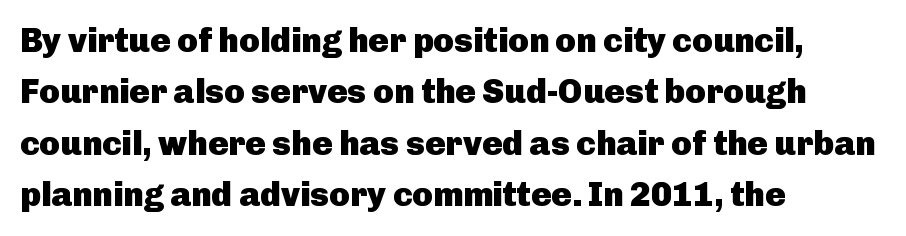
What's the leading like? Ordinary, nothing unusual. Does the copy run flush right? No — it runs flush left. Characters follow at the spacing the type designer built in. Strokes here are thick enough to call this a true bold. Observe the absence of serifs on each vertical stroke in this sample. Nope, not italic — everything's standing straight.
